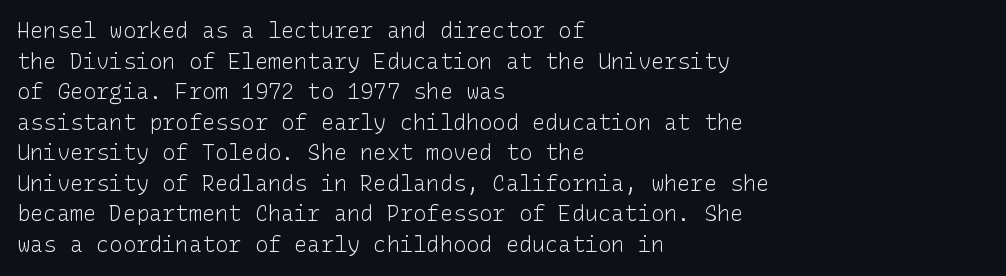
Q: Is the text bold? A: No.
Q: Is the text italic (slanted)? A: No, it is upright.
Q: Is the text underlined? A: No.
Q: How is the paragraph aligned? A: Left-aligned.
Q: Is the spacing between letters normal or unusually wide? A: Normal.
Q: Is the spacing between lines tight, normal or loose? A: Normal.
